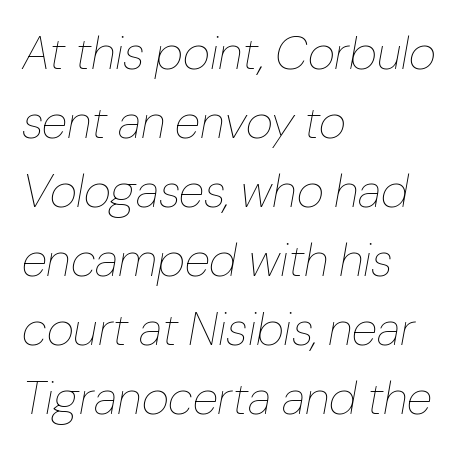
Is the type slanted? Yes — the strokes lean at a clear angle. Compared with typical paragraphs, the rows here are spaced about the same. You could not count columns in this text — the font is proportionally spaced. Heaviness? Minimal to ordinary, like unemphasized prose. The letters sit at their default tracking, neither squeezed nor spread. A bare baseline throughout the passage.
